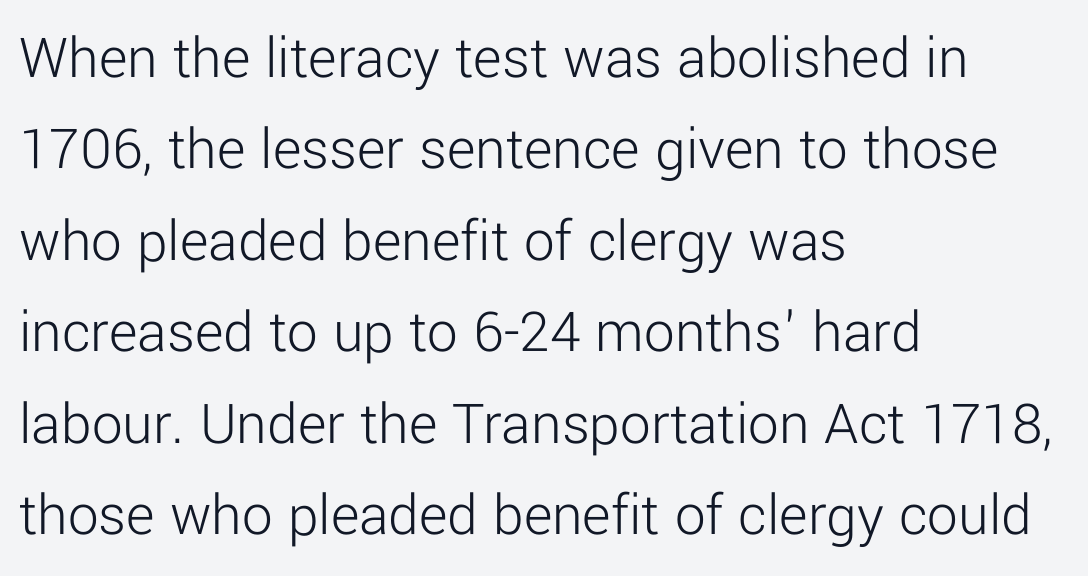
These lines sit exactly where default settings would place them. Notice how the passage keeps a crisp vertical edge on the left only. Does the lettering tilt? It doesn't — this is upright. This sample uses a sans-serif face.
